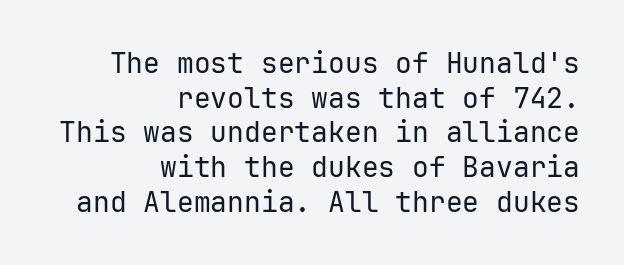
Check where the strokes stop: nothing finishes them off — pure sans. Beneath every word, the page is bare. The font is comparable to plain body text, perhaps lighter. One-word summary of the alignment: right. You can tell it's not italic because the verticals are truly vertical. The tracking reads as untouched default to a designer's eye.
